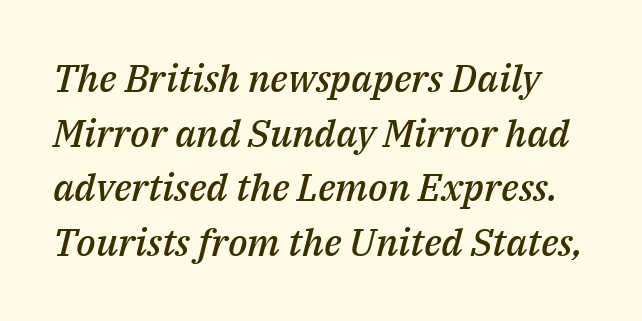
The image shows 38 px semibold type, italic (leaning right); set normal line spacing (1.44x), normal letter spacing, not underlined; medium stroke contrast and a medium x-height.
